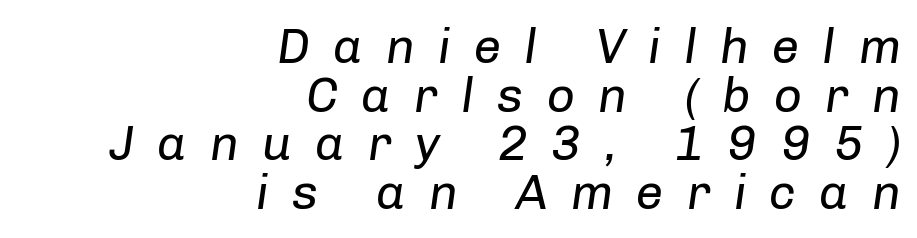
{"italic": "yes", "lean": "right", "slant_degrees": 8, "bold": "no", "weight": "regular", "width": "normal", "stroke_contrast": "low", "x_height": "medium", "monospaced": "no", "underline": "no", "align": "right", "line_spacing": "tight", "line_spacing_ratio": 0.99, "letter_spacing": "wide", "letter_spacing_em": 0.47, "glyph_px": 49}
